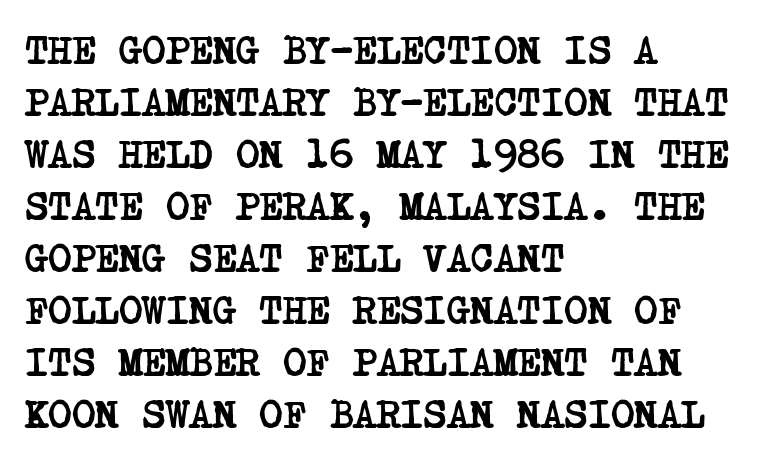
No word sits above an underline. Are there feet on the stems? There are — it's a serif. Horizontally, the lines are justified to the leading edge only. One glance says typical: line gaps are just what's usual. The rendering uses a bold face; every stroke is thick and dark. Caption: standard tracking, unaltered.
